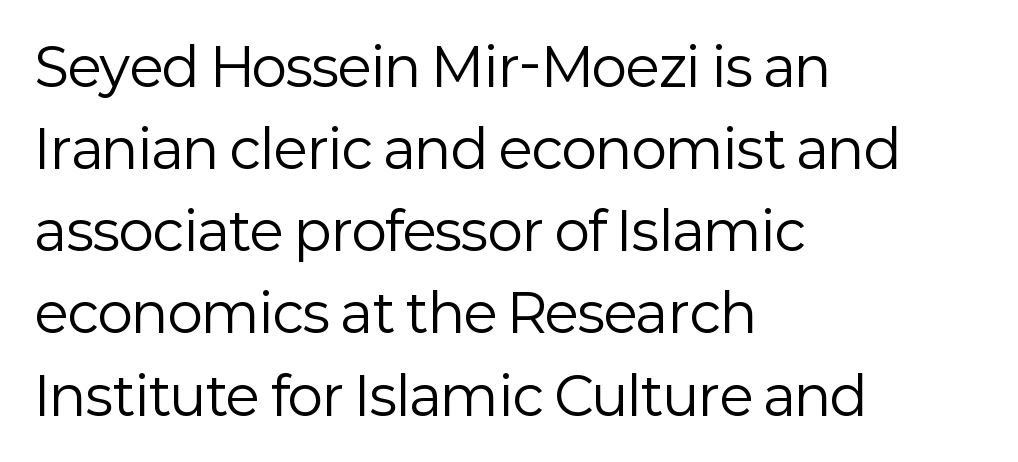
Q: Is the text bold? A: No.
Q: Is the text italic (slanted)? A: No, it is upright.
Q: Is the typeface a serif or a sans-serif typeface? A: Sans-serif.
Q: Is the text underlined? A: No.
Q: How is the paragraph aligned? A: Left-aligned.
Q: Is the spacing between letters normal or unusually wide? A: Normal.
Q: Is the spacing between lines tight, normal or loose? A: Normal.
Q: Width (condensed, normal, or wide)? A: Normal.
Q: Stroke contrast? A: Low.
Q: x-height? A: Medium.
Q: Monospaced? A: No.
